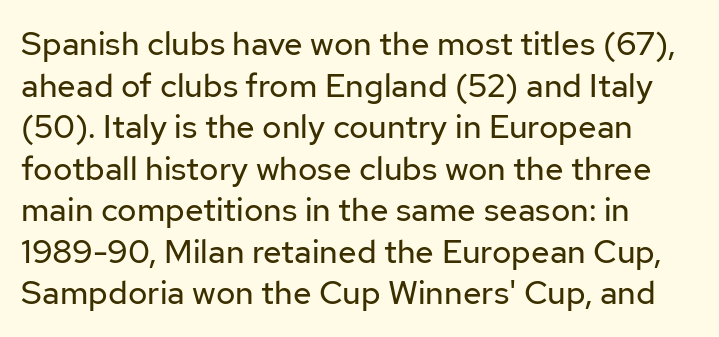
{"serif": "no", "italic": "no", "bold": "no", "weight": "regular", "width": "normal", "stroke_contrast": "low", "x_height": "medium", "monospaced": "no", "underline": "no", "align": "left", "line_spacing": "normal", "line_spacing_ratio": 1.26, "letter_spacing": "normal", "letter_spacing_em": 0.0, "glyph_px": 33}
